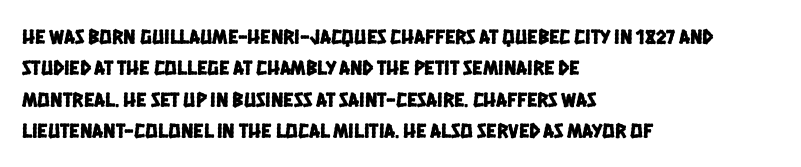
Underlining? Definitely not there. Nobody touched the tracking dial on this one. Where is the straight margin? On the left. Leading: standard.
